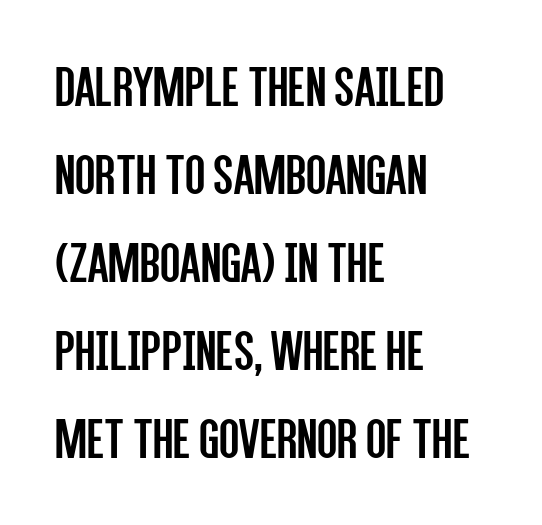
Q: Is the text bold? A: No.
Q: Is the text italic (slanted)? A: No, it is upright.
Q: Is the typeface a serif or a sans-serif typeface? A: Sans-serif.
Q: Is the text underlined? A: No.
Q: How is the paragraph aligned? A: Left-aligned.
Q: Is the spacing between letters normal or unusually wide? A: Normal.
Q: Is the spacing between lines tight, normal or loose? A: Normal.
Q: Width (condensed, normal, or wide)? A: Condensed.
Q: Stroke contrast? A: Low.
Q: x-height? A: Large.
Q: Monospaced? A: No.
